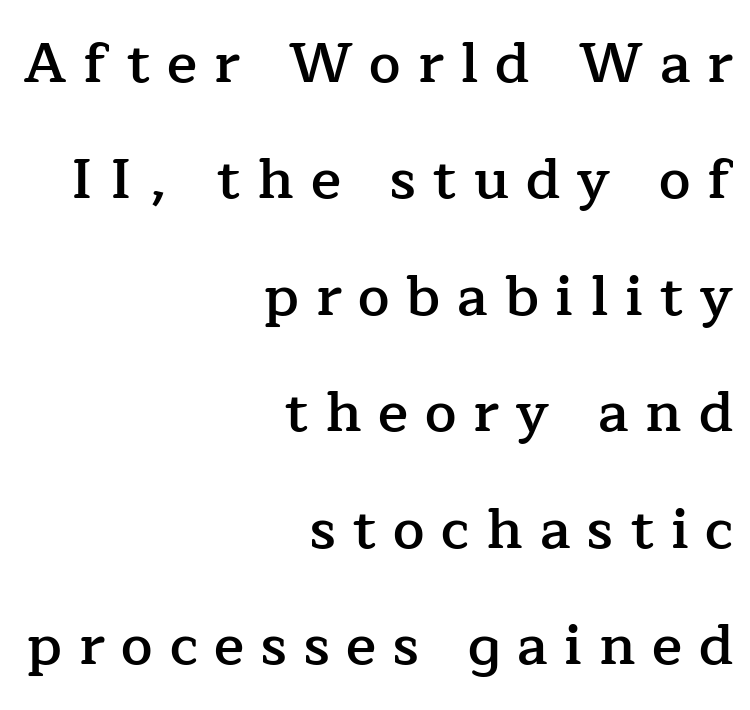
{"serif": "yes", "italic": "no", "bold": "semi", "weight": "semibold", "width": "normal", "stroke_contrast": "low", "x_height": "medium", "monospaced": "no", "underline": "no", "align": "right", "line_spacing": "loose", "line_spacing_ratio": 2.08, "letter_spacing": "wide", "letter_spacing_em": 0.3, "glyph_px": 56}
